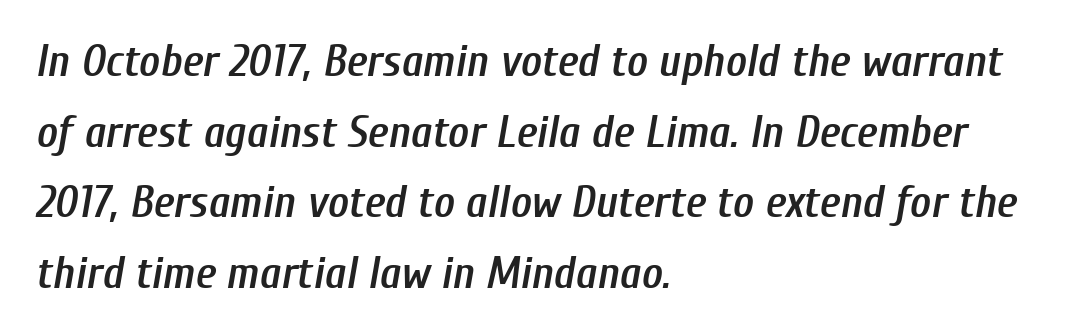
Q: Is the text bold? A: Semi-bold.
Q: Is the text italic (slanted)? A: Yes, it leans right by about 10 degrees.
Q: Is the text underlined? A: No.
Q: How is the paragraph aligned? A: Left-aligned.
Q: Is the spacing between letters normal or unusually wide? A: Normal.
Q: Is the spacing between lines tight, normal or loose? A: Normal.
Q: Width (condensed, normal, or wide)? A: Condensed.
Q: Stroke contrast? A: Low.
Q: x-height? A: Medium.
Q: Monospaced? A: No.
